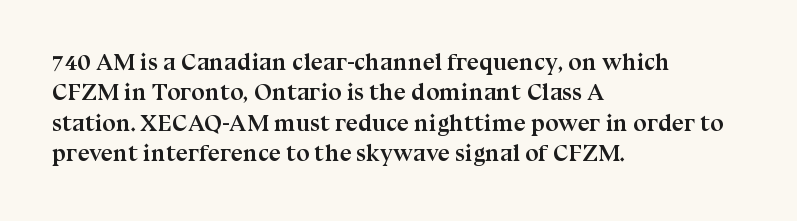
The image shows 24 px bold type, upright; set left-aligned, normal line spacing (1.27x), normal letter spacing, not underlined.
